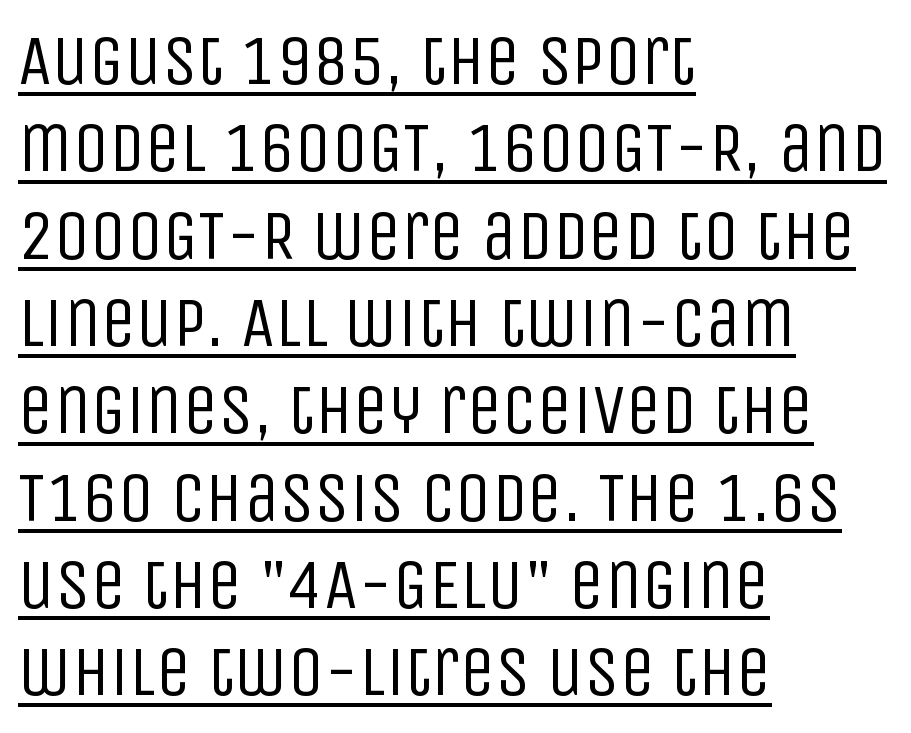
Q: Is the text bold? A: No.
Q: Is the text italic (slanted)? A: No, it is upright.
Q: Is the typeface a serif or a sans-serif typeface? A: Sans-serif.
Q: Is the text underlined? A: Yes.
Q: How is the paragraph aligned? A: Left-aligned.
Q: Is the spacing between letters normal or unusually wide? A: Normal.
Q: Width (condensed, normal, or wide)? A: Condensed.
Q: Stroke contrast? A: Low.
Q: x-height? A: Large.
Q: Monospaced? A: No.
